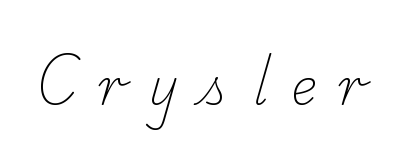
Only glyphs here, with clear space below each row. These glyphs show unthickened strokes, regular width or finer. The gaps between neighbouring characters are conspicuously large. Each letter keeps its own natural width here, so spacing adapts to shape.
